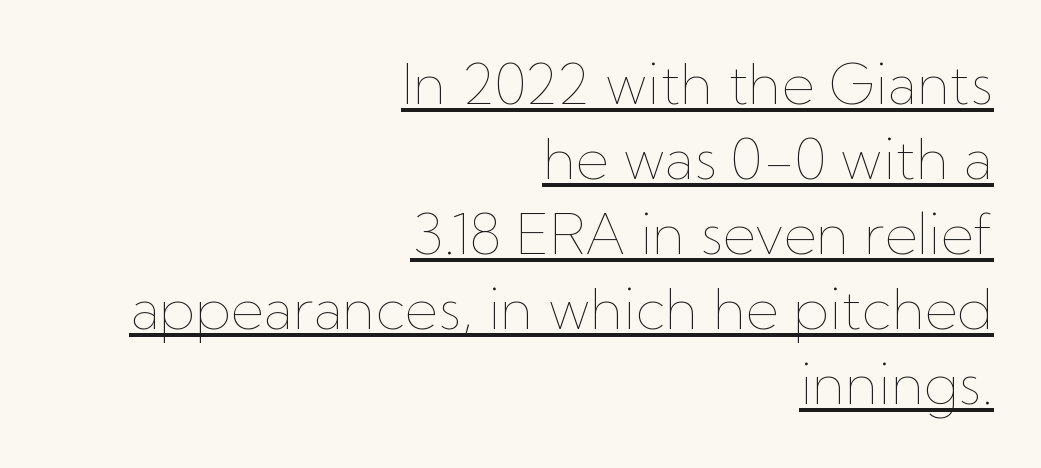
The image shows 56 px thin type, upright; set right-aligned, normal line spacing (1.34x), normal letter spacing, underlined; low stroke contrast and a medium x-height.
